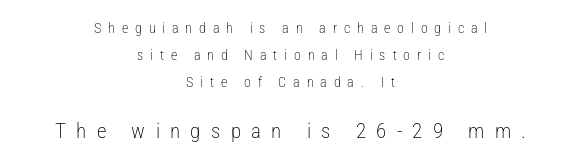
Is the lower block the larger one? Yes — the lower block carries the bigger type. Honestly, the letter spacing is so wide it's the main thing you notice. Loosely led — the rows are spread out. This is not heavy type; no bold has been used.
